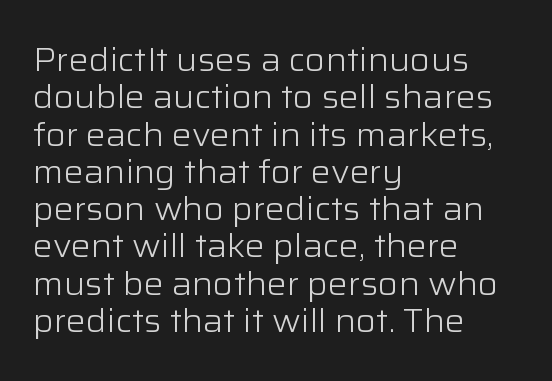
The image shows 33 px light sans-serif type, upright; set left-aligned, tight line spacing (1.13x), normal letter spacing, not underlined; low stroke contrast and a medium x-height.
